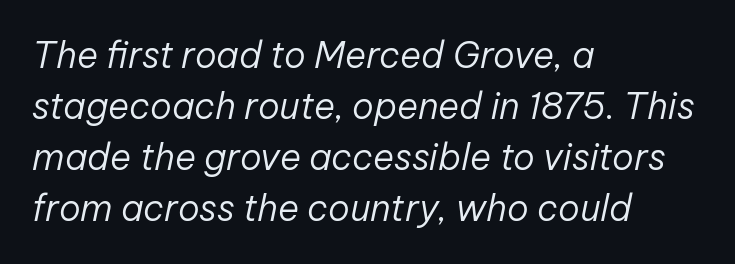
The image shows 36 px regular-weight type, italic (leaning right); set left-aligned, normal line spacing (1.42x), normal letter spacing, not underlined; low stroke contrast and a medium x-height.
